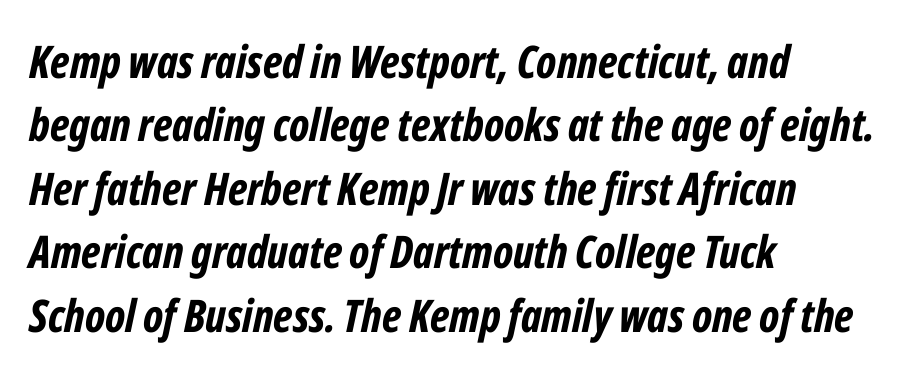
Q: Is the text bold? A: Yes.
Q: Is the text italic (slanted)? A: Yes, it leans right by about 12 degrees.
Q: Is the text underlined? A: No.
Q: How is the paragraph aligned? A: Left-aligned.
Q: Is the spacing between letters normal or unusually wide? A: Normal.
Q: Is the spacing between lines tight, normal or loose? A: Normal.
Q: Width (condensed, normal, or wide)? A: Condensed.
Q: Stroke contrast? A: Low.
Q: x-height? A: Medium.
Q: Monospaced? A: No.
